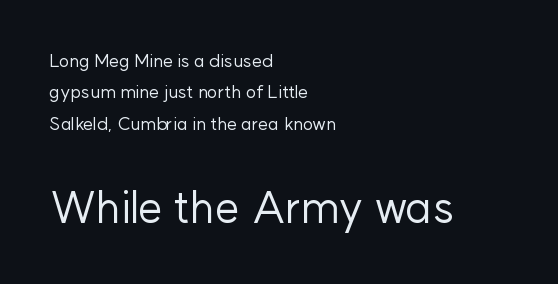
The image shows 44 px regular-weight sans-serif type, upright; set left-aligned, line spacing 1.75x, normal letter spacing, not underlined; the second (bottom) block is 2.44x larger; low stroke contrast and a medium x-height.
